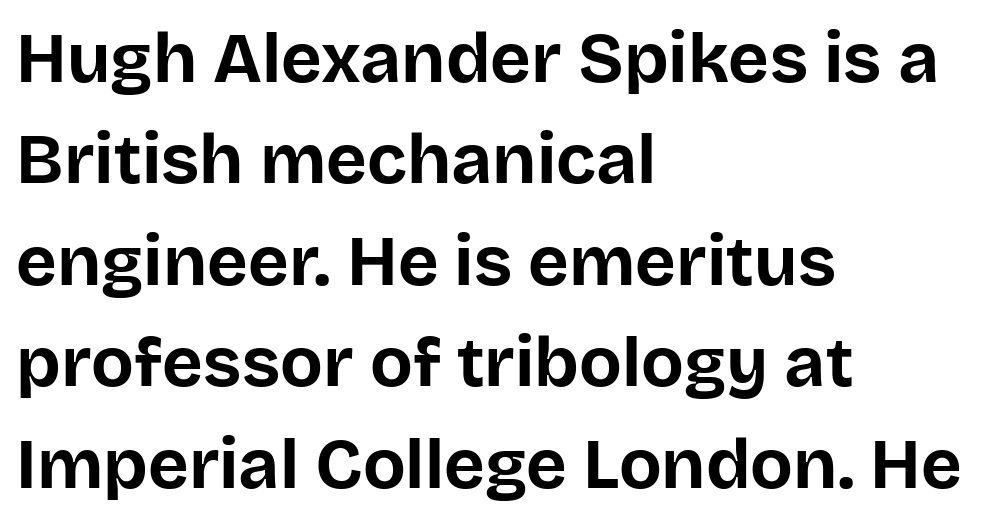
{"serif": "no", "italic": "no", "bold": "yes", "weight": "bold", "width": "normal", "stroke_contrast": "low", "x_height": "large", "monospaced": "no", "underline": "no", "align": "left", "line_spacing": "normal", "line_spacing_ratio": 1.45, "letter_spacing": "normal", "letter_spacing_em": 0.0, "glyph_px": 70}
